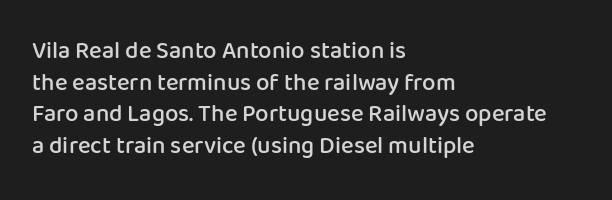
Slightly chunky letters — semibold, I'd say, not full bold. Letter spacing: default. The string is rendered with underlining switched off. Does the leading feel generous? No, just average. These lines are set flush left with a ragged right edge. The letters stand upright; this is a roman face.
